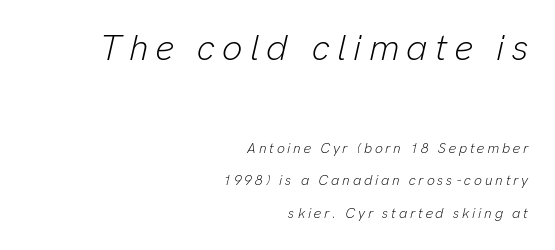
The letters are spread apart with noticeably loose tracking. The weight tops out at a normal text grade. Quick note: underline off. Reading down the block, your eye finds every line finishing at a fixed right position. Reading down the column, the eye jumps a long way to each next line.
